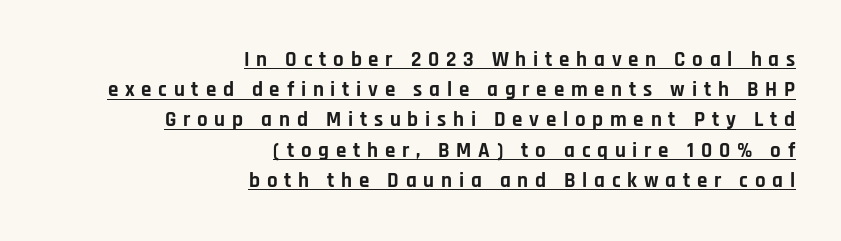
{"italic": "no", "bold": "yes", "underline": "yes", "align": "right", "line_spacing": "normal", "line_spacing_ratio": 1.44, "letter_spacing": "wide", "letter_spacing_em": 0.32, "glyph_px": 21}
